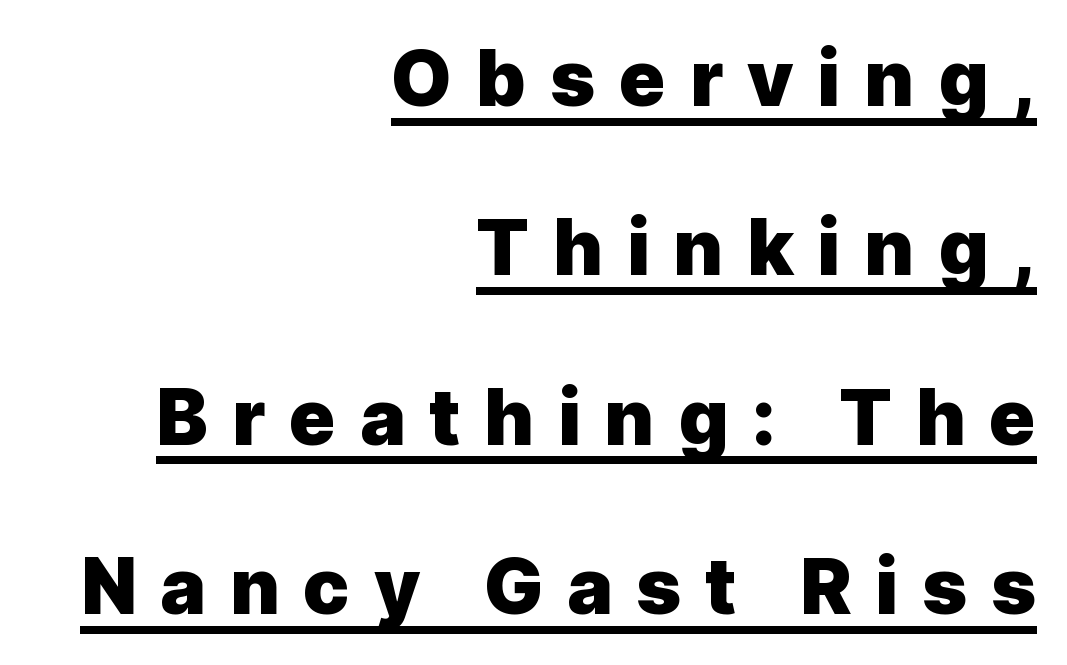
Q: Is the text bold? A: Yes.
Q: Is the text italic (slanted)? A: No, it is upright.
Q: Is the typeface a serif or a sans-serif typeface? A: Sans-serif.
Q: Is the text underlined? A: Yes.
Q: How is the paragraph aligned? A: Right-aligned.
Q: Is the spacing between letters normal or unusually wide? A: Unusually wide.
Q: Is the spacing between lines tight, normal or loose? A: Loose.
Q: Width (condensed, normal, or wide)? A: Normal.
Q: x-height? A: Medium.
Q: Monospaced? A: No.
